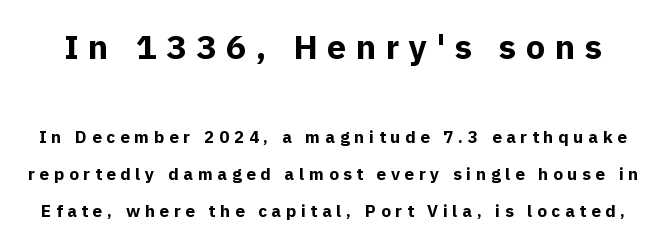
The image shows 34 px bold sans-serif type, upright; set loose line spacing (2.17x), unusually wide letter spacing (+0.28 em), not underlined; the first (top) block is 2.0x larger; a medium x-height.
